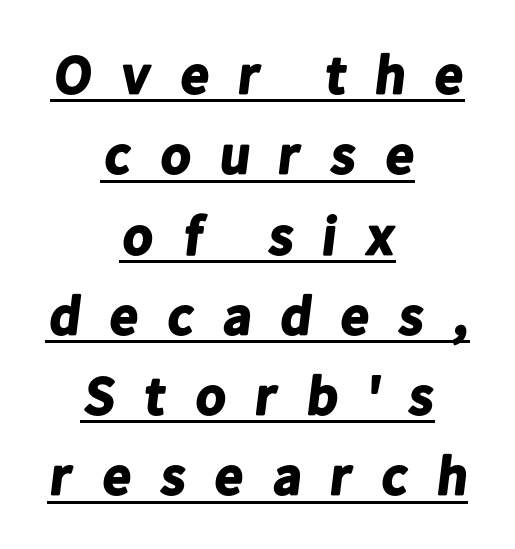
Q: Is the text bold? A: Yes.
Q: Is the typeface a serif or a sans-serif typeface? A: Sans-serif.
Q: Is the text underlined? A: Yes.
Q: How is the paragraph aligned? A: Centered.
Q: Is the spacing between letters normal or unusually wide? A: Unusually wide.
Q: Is the spacing between lines tight, normal or loose? A: Normal.
Q: Width (condensed, normal, or wide)? A: Normal.
Q: Stroke contrast? A: Low.
Q: x-height? A: Medium.
Q: Monospaced? A: No.
